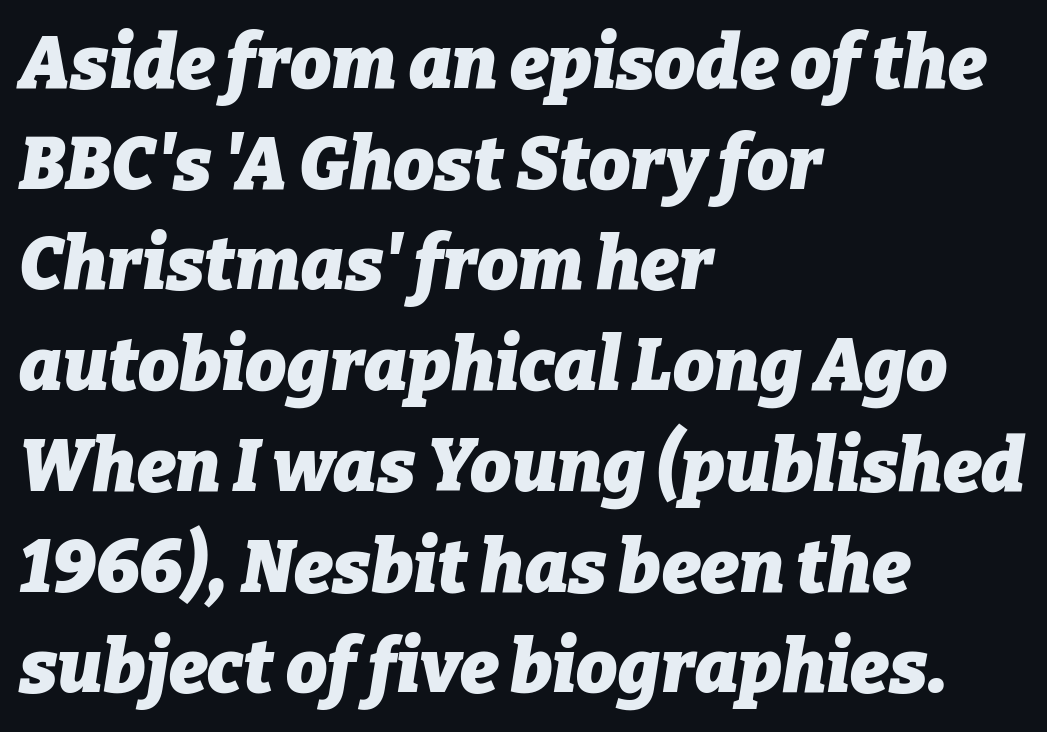
The image shows 73 px heavy type, italic (leaning right); set left-aligned, normal line spacing (1.38x), normal letter spacing, not underlined; low stroke contrast and a medium x-height.
